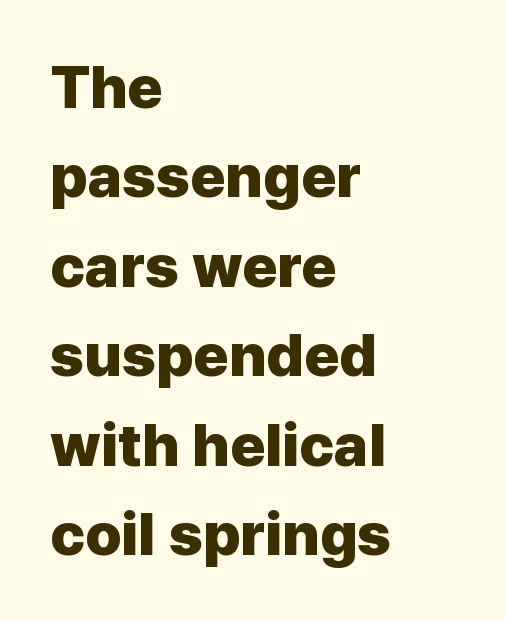
Letterform terminals end flat and unadorned throughout the passage. Descender tails drop into unmarked territory. A typesetter would call this proportional, since set widths differ per character. Pretty heavy lettering here — definitely bold. Observe the ordinary spacing: letters are neighbours, not strangers.
